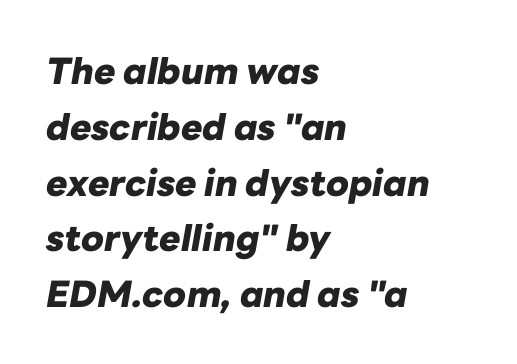
The compositor pushed each line to the left boundary. This block has exactly the height ordinary leading produces. You could not count columns in this text — the font is proportionally spaced. Notice how thick the strokes are: this is what a full bold looks like. Each word holds together tightly as a unit, with standard inter-letter gaps.
